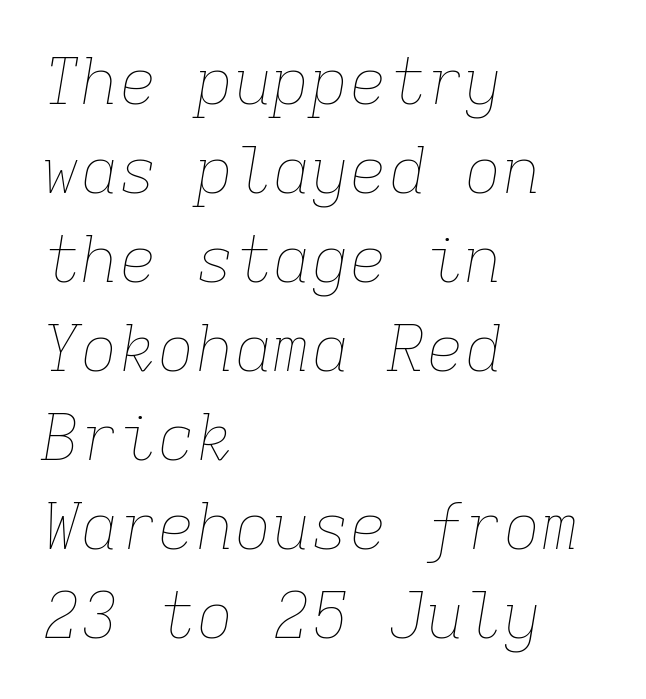
Q: Is the text bold? A: No.
Q: Is the text italic (slanted)? A: Yes, it leans right by about 9 degrees.
Q: Is the text underlined? A: No.
Q: How is the paragraph aligned? A: Left-aligned.
Q: Is the spacing between letters normal or unusually wide? A: Normal.
Q: Is the spacing between lines tight, normal or loose? A: Normal.
Q: Width (condensed, normal, or wide)? A: Normal.
Q: Stroke contrast? A: Low.
Q: x-height? A: Medium.
Q: Monospaced? A: Yes.
